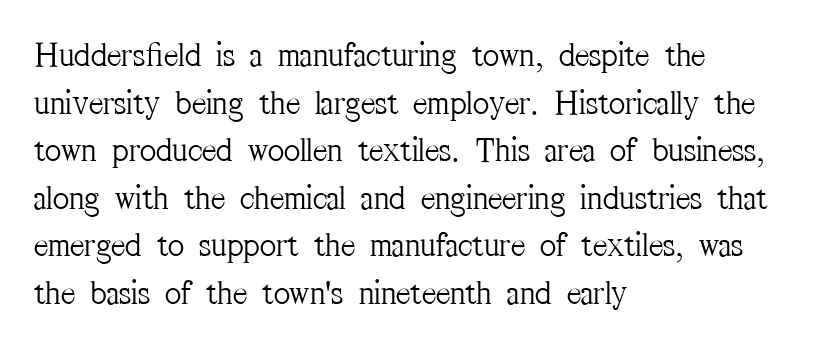
The cut favours lightness, reaching ordinary text weight at its darkest. Ascenders rise straight up at ninety degrees. To sum up the face: it has serifs. Compared with typical paragraphs, the rows here are spaced about the same. These lines are rendered in a variable-pitch font.
